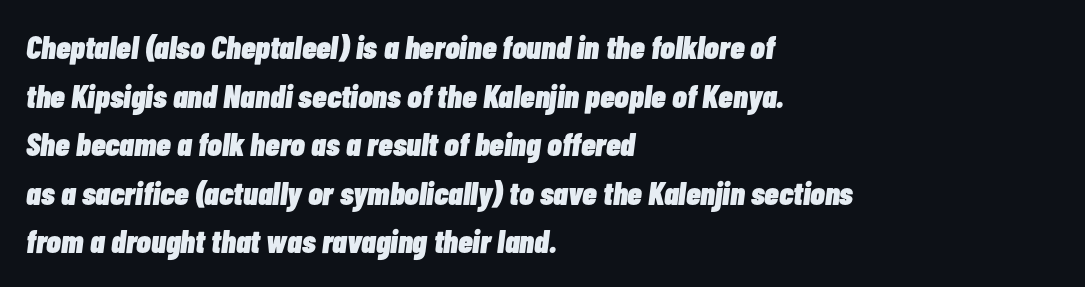
Q: Is the text bold? A: Yes.
Q: Is the text italic (slanted)? A: Yes, it leans right by about 7 degrees.
Q: Is the text underlined? A: No.
Q: How is the paragraph aligned? A: Left-aligned.
Q: Is the spacing between letters normal or unusually wide? A: Normal.
Q: Is the spacing between lines tight, normal or loose? A: Normal.
Q: Width (condensed, normal, or wide)? A: Condensed.
Q: Stroke contrast? A: Low.
Q: x-height? A: Medium.
Q: Monospaced? A: No.
